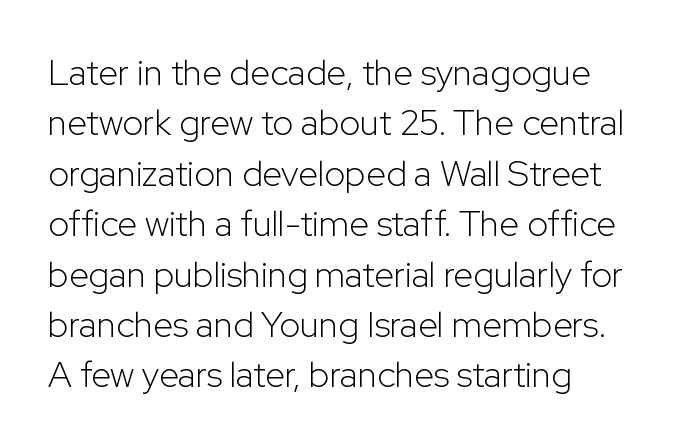
The image shows 36 px light sans-serif type, upright; set normal line spacing (1.4x), normal letter spacing, not underlined; low stroke contrast and a medium x-height.
